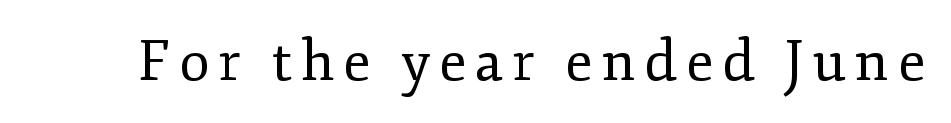
Posture: straight, roman, zero tilt. Stroke terminals: seriffed. The glyphs are unaccompanied by any horizontal stroke below them. The face looks like a standard text weight, possibly lighter.
